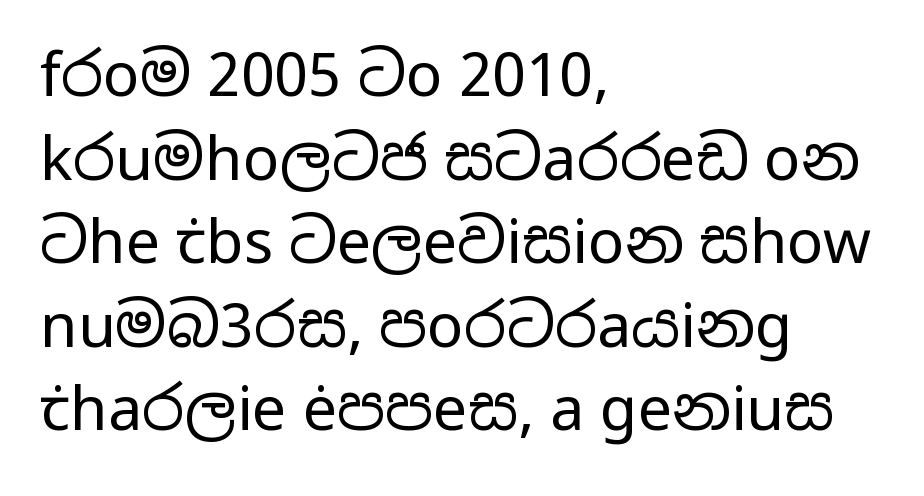
{"serif": "no", "italic": "no", "bold": "no", "weight": "regular", "width": "wide", "stroke_contrast": "low", "x_height": "medium", "monospaced": "no", "underline": "no", "align": "left", "line_spacing": "normal", "line_spacing_ratio": 1.37, "letter_spacing": "normal", "letter_spacing_em": 0.0, "glyph_px": 61}
